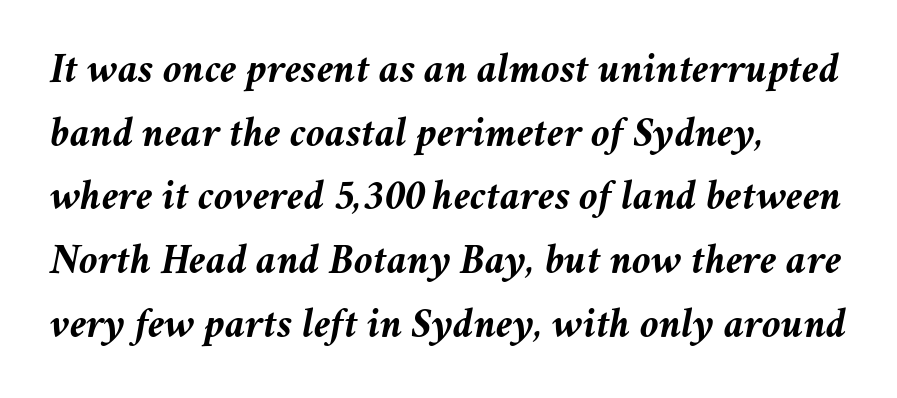
{"italic": "yes", "lean": "right", "slant_degrees": 11, "bold": "yes", "weight": "semibold", "width": "normal", "stroke_contrast": "medium", "x_height": "medium", "monospaced": "no", "underline": "no", "align": "left", "line_spacing": "normal", "line_spacing_ratio": 1.48, "letter_spacing": "normal", "letter_spacing_em": 0.0, "glyph_px": 43}
